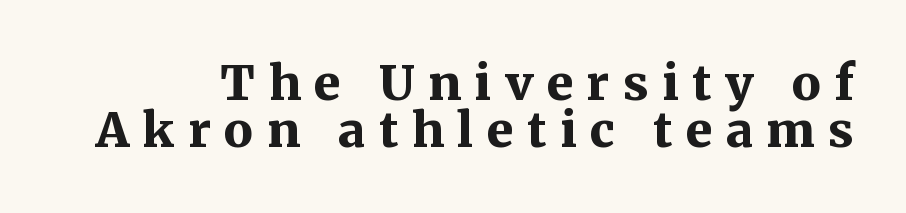
Q: Is the text bold? A: Yes.
Q: Is the text italic (slanted)? A: No, it is upright.
Q: Is the typeface a serif or a sans-serif typeface? A: Serif.
Q: Is the text underlined? A: No.
Q: Is the spacing between letters normal or unusually wide? A: Unusually wide.
Q: Is the spacing between lines tight, normal or loose? A: Tight.
Q: Width (condensed, normal, or wide)? A: Normal.
Q: Stroke contrast? A: Medium.
Q: x-height? A: Medium.
Q: Monospaced? A: No.
